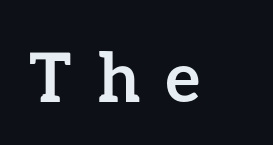
The zone under the glyphs is completely vacant. Compared with typical body copy, the letter spacing here is much looser. Upright lettering throughout. Proportional: the letters do not fall into vertical columns. Bold? Absolutely — the strokes are thick and heavy.
